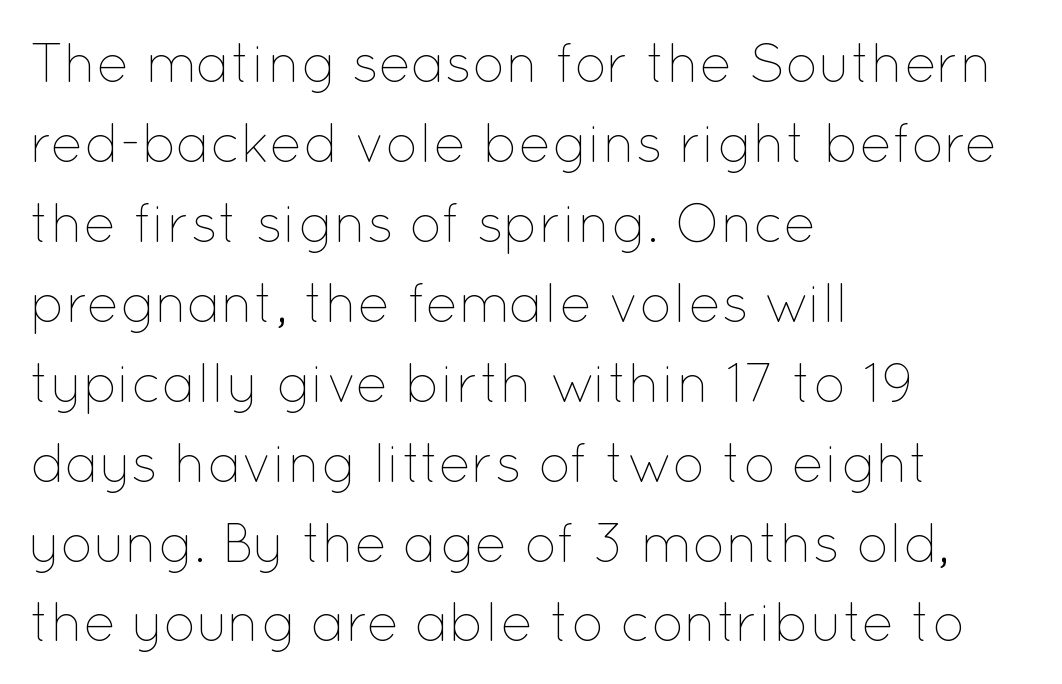
{"italic": "no", "bold": "no", "weight": "thin", "width": "normal", "stroke_contrast": "low", "x_height": "medium", "monospaced": "no", "underline": "no", "align": "left", "line_spacing": "normal", "line_spacing_ratio": 1.48, "letter_spacing": "normal", "letter_spacing_em": 0.0, "glyph_px": 54}
